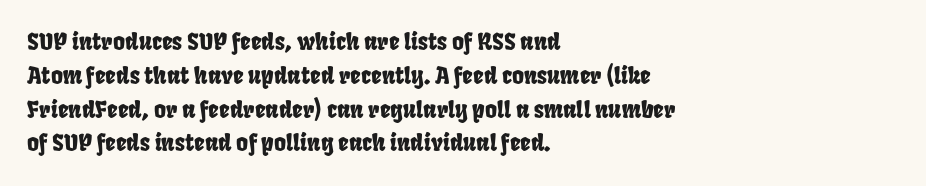
{"underline": "no", "align": "left", "line_spacing": "normal", "line_spacing_ratio": 1.47, "letter_spacing": "normal", "letter_spacing_em": 0.0, "glyph_px": 23}
